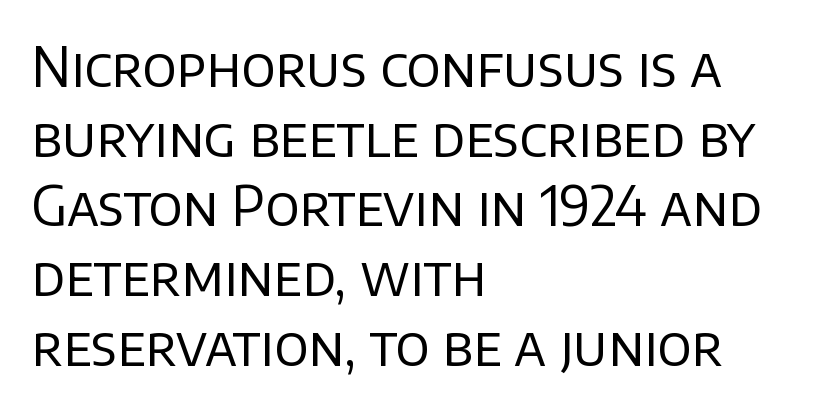
Q: Is the text bold? A: No.
Q: Is the text italic (slanted)? A: No, it is upright.
Q: Is the typeface a serif or a sans-serif typeface? A: Sans-serif.
Q: Is the text underlined? A: No.
Q: How is the paragraph aligned? A: Left-aligned.
Q: Is the spacing between letters normal or unusually wide? A: Normal.
Q: Is the spacing between lines tight, normal or loose? A: Normal.
Q: Width (condensed, normal, or wide)? A: Normal.
Q: Stroke contrast? A: Low.
Q: x-height? A: Large.
Q: Monospaced? A: No.
